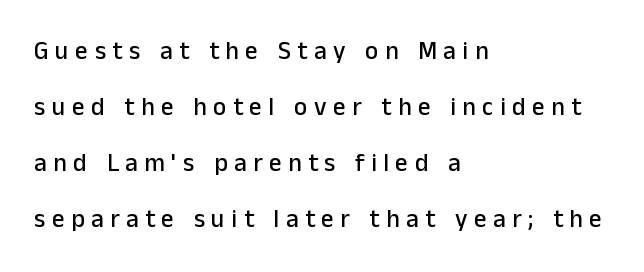
Q: Is the text italic (slanted)? A: No, it is upright.
Q: Is the text underlined? A: No.
Q: How is the paragraph aligned? A: Left-aligned.
Q: Is the spacing between letters normal or unusually wide? A: Unusually wide.
Q: Is the spacing between lines tight, normal or loose? A: Loose.
